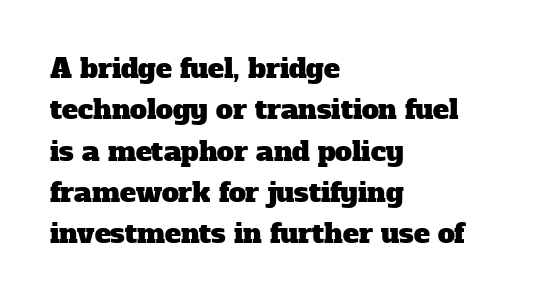
Any mark beneath the type? The region is blank. The space between consecutive lines is moderate. Short and long lines alike share a common starting point at left. This sample uses plain, unmodified letter spacing.
